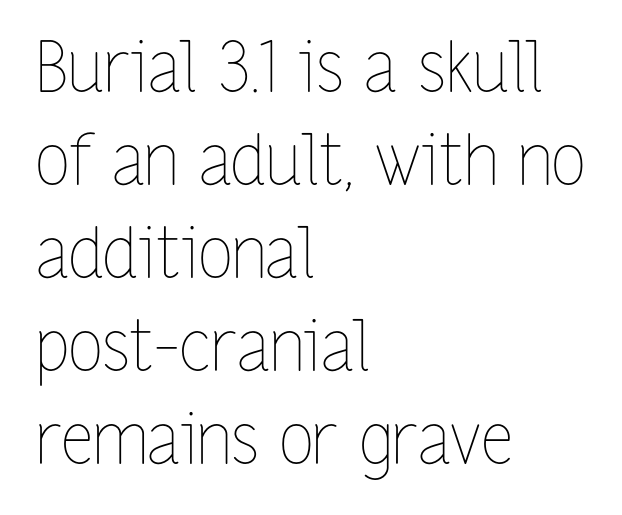
Q: Is the text bold? A: No.
Q: Is the text italic (slanted)? A: No, it is upright.
Q: Is the text underlined? A: No.
Q: How is the paragraph aligned? A: Left-aligned.
Q: Is the spacing between letters normal or unusually wide? A: Normal.
Q: Is the spacing between lines tight, normal or loose? A: Normal.
Q: Width (condensed, normal, or wide)? A: Condensed.
Q: Stroke contrast? A: Low.
Q: x-height? A: Medium.
Q: Monospaced? A: No.
